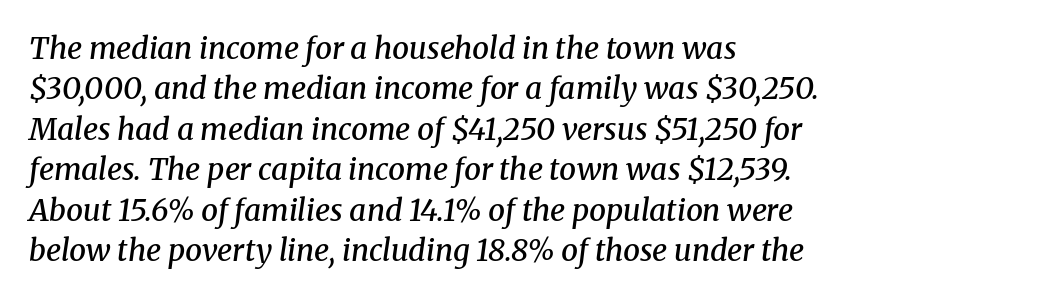
Q: Is the text bold? A: Semi-bold.
Q: Is the text italic (slanted)? A: Yes, it leans right by about 8 degrees.
Q: Is the typeface a serif or a sans-serif typeface? A: Serif.
Q: Is the text underlined? A: No.
Q: How is the paragraph aligned? A: Left-aligned.
Q: Is the spacing between letters normal or unusually wide? A: Normal.
Q: Is the spacing between lines tight, normal or loose? A: Normal.
Q: Width (condensed, normal, or wide)? A: Normal.
Q: Stroke contrast? A: Medium.
Q: x-height? A: Medium.
Q: Monospaced? A: No.
